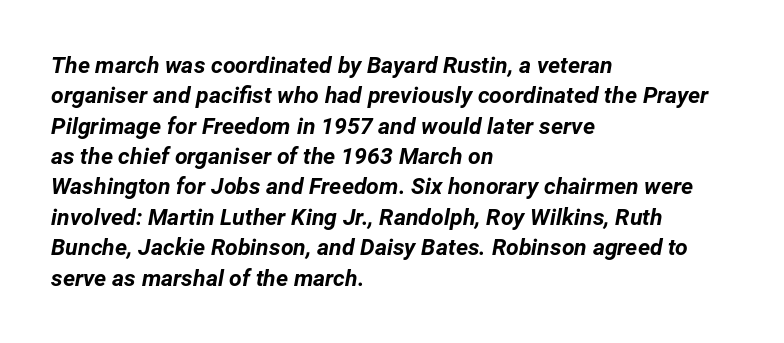
Q: Is the text bold? A: Yes.
Q: Is the text italic (slanted)? A: Yes, it leans right by about 12 degrees.
Q: Is the text underlined? A: No.
Q: How is the paragraph aligned? A: Left-aligned.
Q: Is the spacing between letters normal or unusually wide? A: Normal.
Q: Is the spacing between lines tight, normal or loose? A: Normal.
